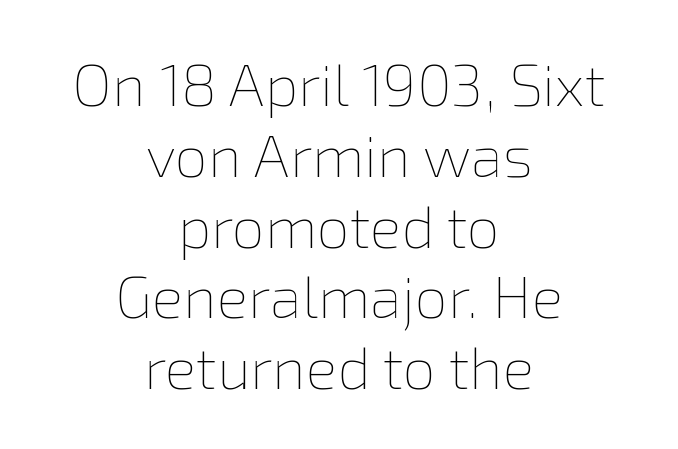
{"italic": "no", "bold": "no", "weight": "thin", "width": "normal", "stroke_contrast": "low", "x_height": "medium", "monospaced": "no", "underline": "no", "align": "center", "line_spacing_ratio": 1.2, "letter_spacing": "normal", "letter_spacing_em": 0.0, "glyph_px": 59}
